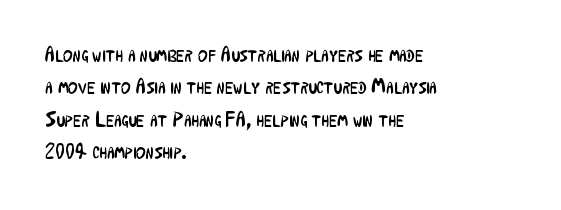
The image shows 21 px text type, upright; set left-aligned, normal line spacing (1.54x), normal letter spacing, not underlined.
